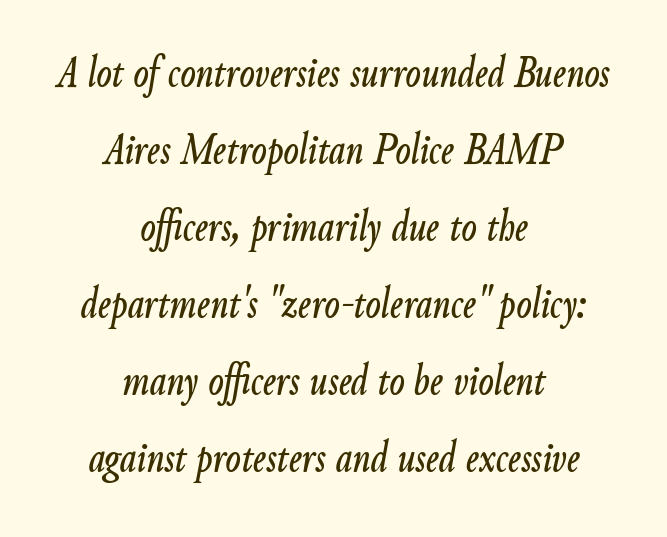
Glance below the letters and you will spot only blank space. The passage is arranged like a title page — every line centered. Would a proofreader flag this as italicized? Yes. Proportional: the letters do not fall into vertical columns. The line texture is even and compact thanks to regular tracking.
